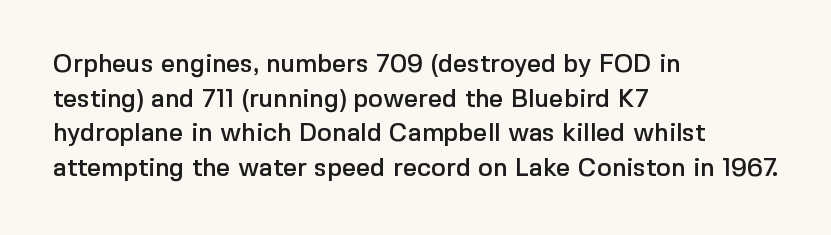
Q: Is the text italic (slanted)? A: No, it is upright.
Q: Is the text underlined? A: No.
Q: How is the paragraph aligned? A: Left-aligned.
Q: Is the spacing between letters normal or unusually wide? A: Normal.
Q: Is the spacing between lines tight, normal or loose? A: Normal.
